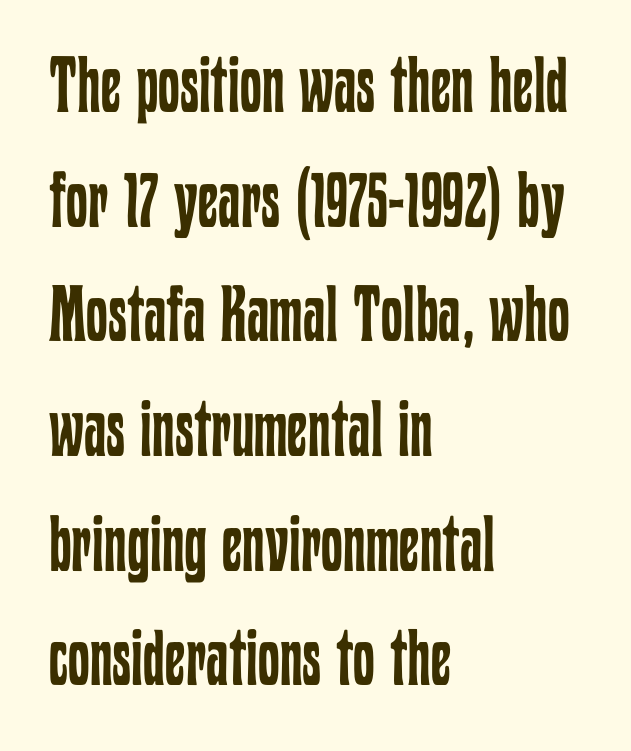
The image shows 78 px regular-weight, condensed type, upright; set left-aligned, normal line spacing (1.47x), normal letter spacing, not underlined; low stroke contrast and a medium x-height.
